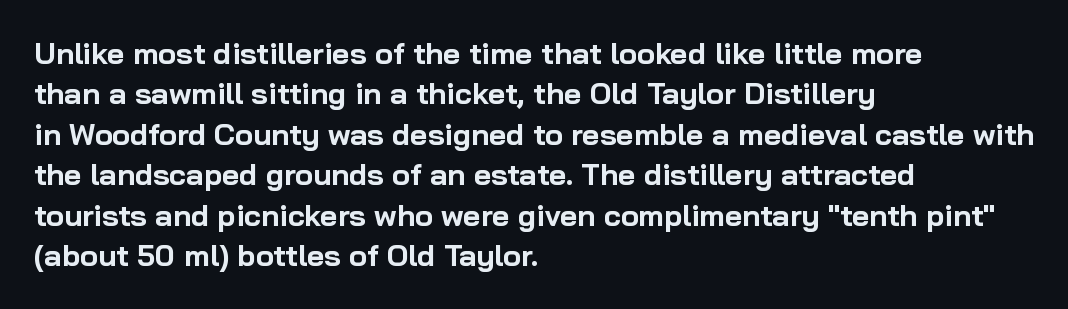
Q: Is the text bold? A: Yes.
Q: Is the text italic (slanted)? A: No, it is upright.
Q: Is the typeface a serif or a sans-serif typeface? A: Sans-serif.
Q: Is the text underlined? A: No.
Q: How is the paragraph aligned? A: Left-aligned.
Q: Is the spacing between letters normal or unusually wide? A: Normal.
Q: Is the spacing between lines tight, normal or loose? A: Normal.
Q: Width (condensed, normal, or wide)? A: Normal.
Q: Stroke contrast? A: Low.
Q: x-height? A: Medium.
Q: Monospaced? A: No.
